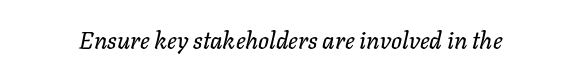
The image shows 24 px text type, italic (leaning right); set normal letter spacing, not underlined.
